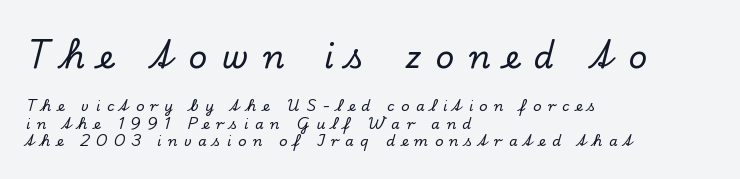
{"serif": "yes", "width": "normal", "stroke_contrast": "low", "x_height": "small", "monospaced": "no", "underline": "no", "align": "left", "line_spacing": "normal", "line_spacing_ratio": 1.26, "letter_spacing": "wide", "letter_spacing_em": 0.46, "larger_block": "first", "size_ratio": 2.29, "glyph_px": 32}
